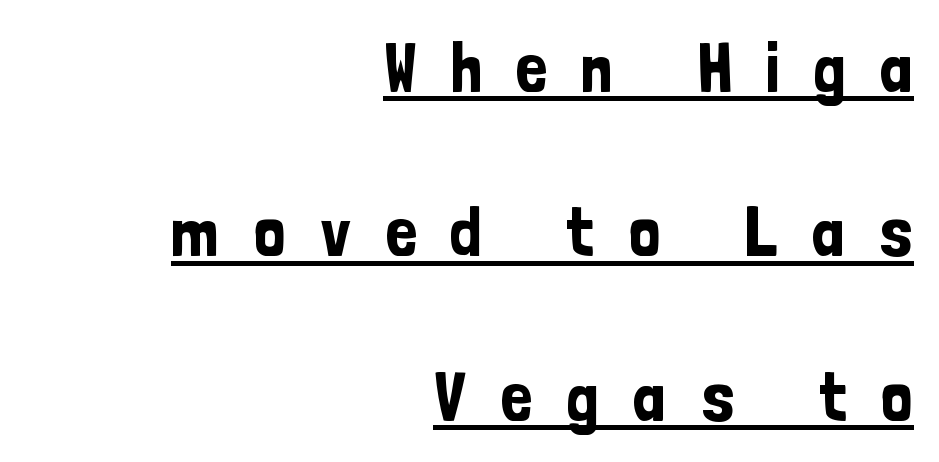
I'd call this a sans setting — the letters go barefoot. The tracking reads as deliberately expanded to a designer's eye. Notice how a bar underscores the lettering throughout. Quick note: interline space is abundant.
